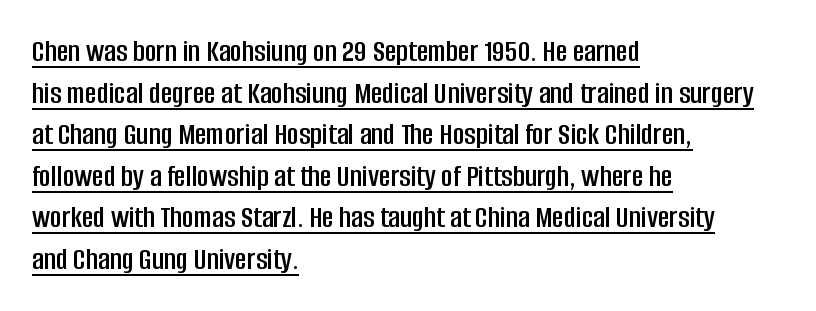
Q: Is the text italic (slanted)? A: No, it is upright.
Q: Is the typeface a serif or a sans-serif typeface? A: Sans-serif.
Q: Is the text underlined? A: Yes.
Q: How is the paragraph aligned? A: Left-aligned.
Q: Is the spacing between letters normal or unusually wide? A: Normal.
Q: Is the spacing between lines tight, normal or loose? A: Normal.
Q: Width (condensed, normal, or wide)? A: Condensed.
Q: Stroke contrast? A: Low.
Q: x-height? A: Large.
Q: Monospaced? A: No.
